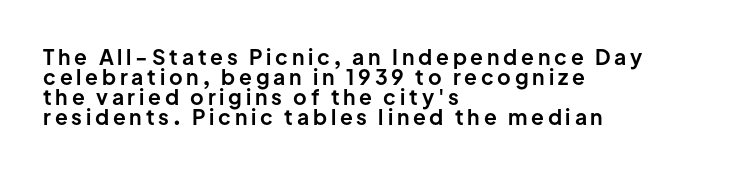
Q: Is the text bold? A: Yes.
Q: Is the text italic (slanted)? A: No, it is upright.
Q: Is the text underlined? A: No.
Q: How is the paragraph aligned? A: Left-aligned.
Q: Is the spacing between lines tight, normal or loose? A: Tight.
